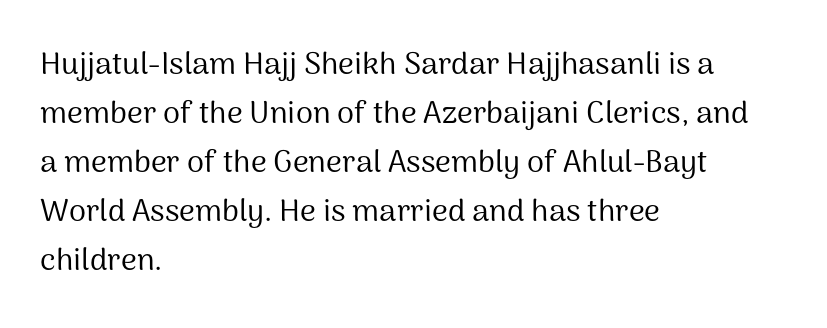
{"serif": "no", "italic": "no", "bold": "no", "weight": "regular", "width": "normal", "stroke_contrast": "medium", "x_height": "medium", "monospaced": "no", "underline": "no", "align": "left", "line_spacing": "normal", "line_spacing_ratio": 1.58, "letter_spacing": "normal", "letter_spacing_em": 0.0, "glyph_px": 31}
